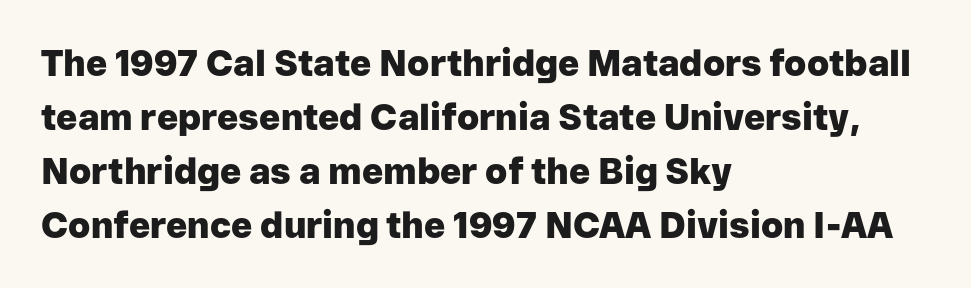
What weight is shown? A full bold with thick strokes. Visually the block forms a straight wall on the left and a jagged coastline on the right. Letters rest on an invisible, unmarked baseline. Notice how descenders clear the ascenders below comfortably — that's standard leading.
